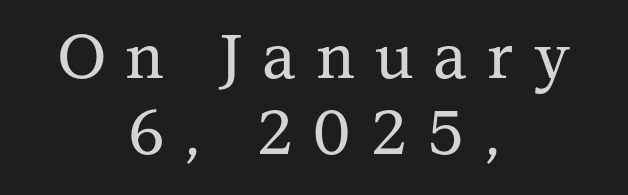
{"serif": "yes", "italic": "no", "width": "normal", "stroke_contrast": "medium", "x_height": "medium", "monospaced": "no", "underline": "no", "align": "center", "line_spacing_ratio": 1.22, "letter_spacing": "wide", "letter_spacing_em": 0.32, "glyph_px": 62}
